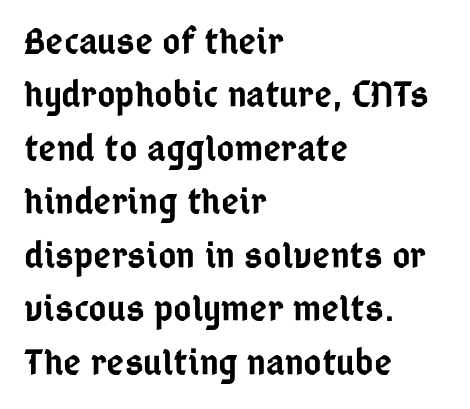
In terms of leading, this rendering sits right in the middle. Do the characters align in a grid? No, the font is proportional. Each glyph is drawn with semibold strokes, heavier than normal yet not fully bold. A classic flush-left, rag-right setting is used for this passage.
